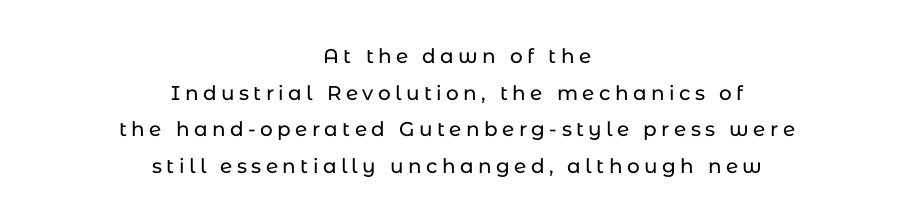
{"italic": "no", "underline": "no", "align": "center", "line_spacing_ratio": 1.83, "letter_spacing": "wide", "letter_spacing_em": 0.22, "glyph_px": 20}
